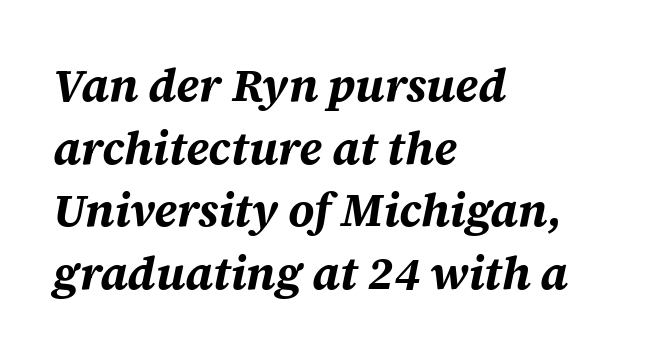
The image shows 46 px bold type, italic (leaning right); set left-aligned, normal line spacing (1.36x), normal letter spacing, not underlined; medium stroke contrast and a large x-height.
